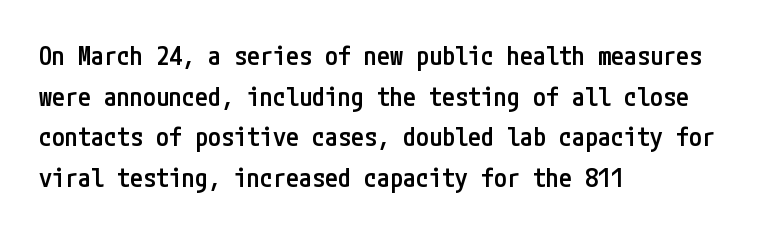
{"italic": "no", "bold": "semi", "underline": "no", "align": "left", "line_spacing": "normal", "line_spacing_ratio": 1.56, "letter_spacing": "normal", "letter_spacing_em": 0.0, "glyph_px": 26}
